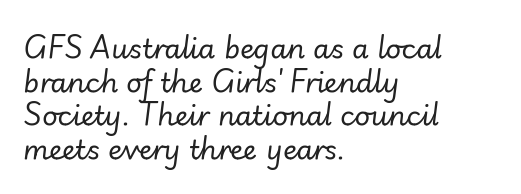
The image shows 27 px text type, italic (leaning right); set left-aligned, normal line spacing (1.25x), normal letter spacing, not underlined.
